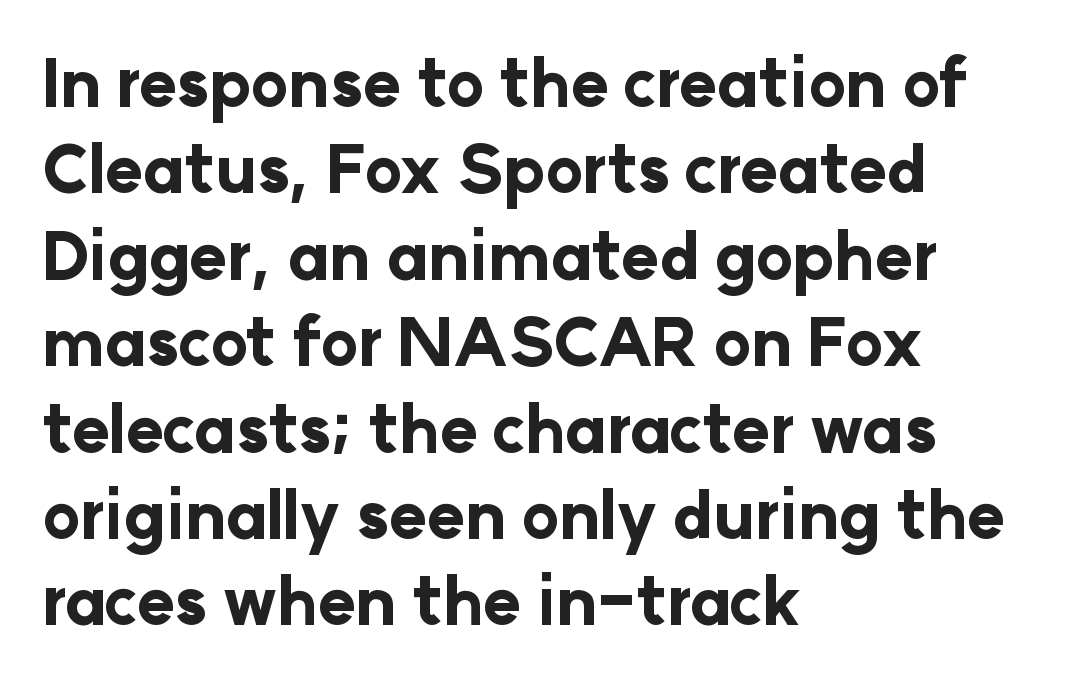
These lines were composed using upright roman letters. Caption: bold face, heavy strokes. Spacing between characters is what you'd get straight out of the box. Leading: standard. A clean baseline with only descenders dipping below it. No feet cap the strokes, marking this as sans-serif type.
